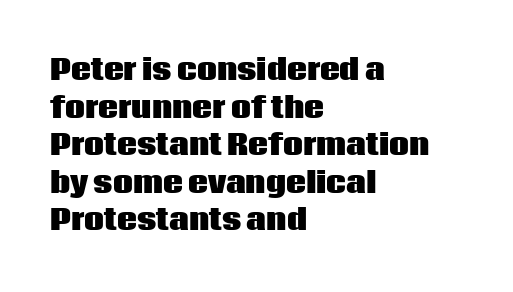
Horizontal alignment here is leftward, the default for most running prose. The font family rendered here belongs to the sans-serif group. Notice how thick the strokes are: this is what a full bold looks like. Designer's note — italics off, roman on.
